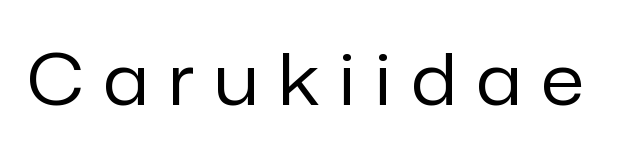
Stems and bowls with no extra thickness — not bold. The foot of each line stays bare and open. Typographically, this falls in the sans-serif category. Is this a fixed-width face? No — the glyphs have proportional, varying widths. A roman cut, with each character standing at attention.
